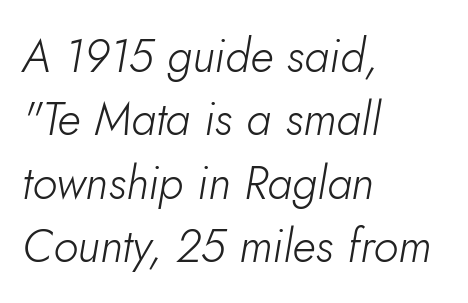
{"italic": "yes", "lean": "right", "slant_degrees": 5, "bold": "no", "weight": "light", "width": "normal", "stroke_contrast": "low", "x_height": "small", "monospaced": "no", "underline": "no", "align": "left", "line_spacing": "normal", "line_spacing_ratio": 1.38, "letter_spacing": "normal", "letter_spacing_em": 0.0, "glyph_px": 46}
